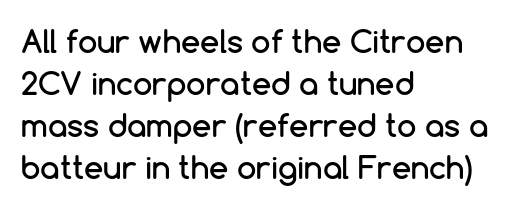
{"serif": "no", "italic": "no", "width": "normal", "stroke_contrast": "low", "x_height": "medium", "monospaced": "no", "underline": "no", "align": "left", "line_spacing": "normal", "line_spacing_ratio": 1.35, "letter_spacing": "normal", "letter_spacing_em": 0.0, "glyph_px": 31}
